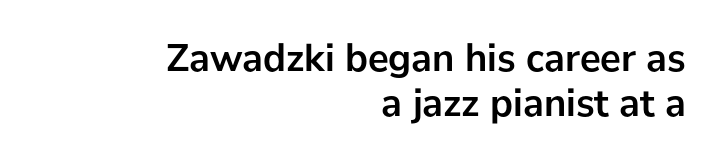
{"serif": "no", "italic": "no", "bold": "yes", "weight": "semibold", "width": "normal", "stroke_contrast": "low", "x_height": "medium", "monospaced": "no", "underline": "no", "align": "right", "line_spacing_ratio": 1.16, "letter_spacing": "normal", "letter_spacing_em": 0.0, "glyph_px": 39}
